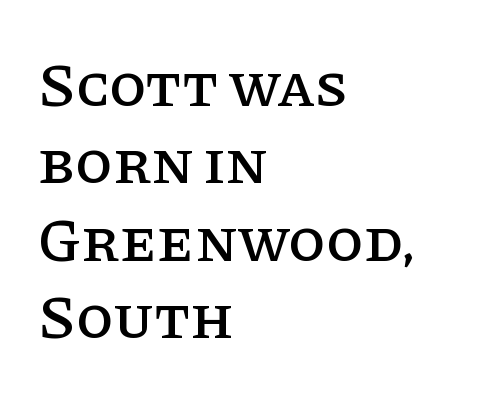
{"serif": "yes", "italic": "no", "width": "normal", "stroke_contrast": "low", "x_height": "large", "monospaced": "no", "underline": "no", "align": "left", "line_spacing": "normal", "line_spacing_ratio": 1.27, "letter_spacing": "normal", "letter_spacing_em": 0.0, "glyph_px": 61}
